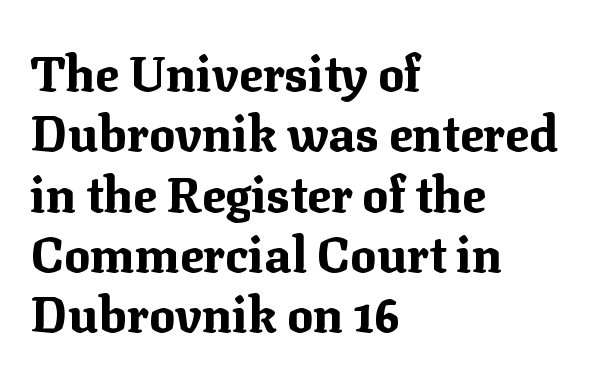
The specimen omits any rule beneath the text block's lines. Standard letterfit; no display-style spreading of the glyphs. Little horizontal feet cap the strokes, marking this as serif type. Italic? Not at all — the glyphs are vertical. Compared with an ordinary text face, these strokes are far heavier — a full bold. This sample has the flowing, uneven cadence of proportional lettering.
